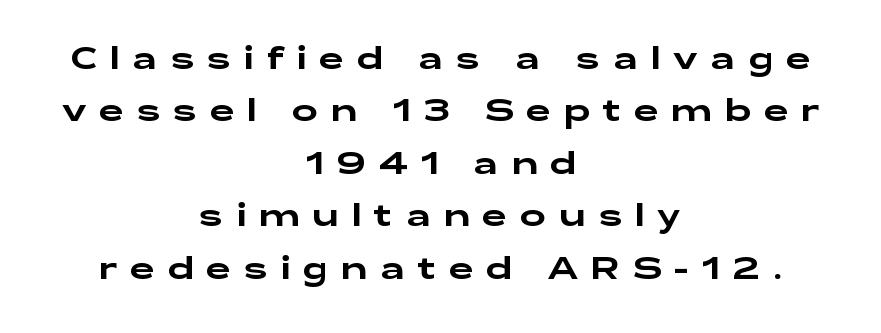
The image shows 31 px wide sans-serif type, upright; set centered, normal line spacing (1.69x), unusually wide letter spacing (+0.41 em), not underlined; low stroke contrast and a medium x-height.
